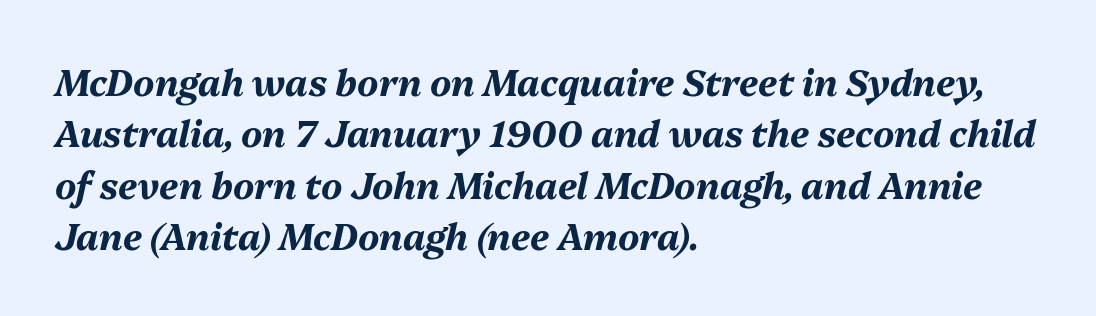
Q: Is the text bold? A: Yes.
Q: Is the text italic (slanted)? A: Yes, it leans right by about 13 degrees.
Q: Is the text underlined? A: No.
Q: How is the paragraph aligned? A: Left-aligned.
Q: Is the spacing between letters normal or unusually wide? A: Normal.
Q: Is the spacing between lines tight, normal or loose? A: Normal.
Q: Width (condensed, normal, or wide)? A: Normal.
Q: Stroke contrast? A: Medium.
Q: x-height? A: Medium.
Q: Monospaced? A: No.
